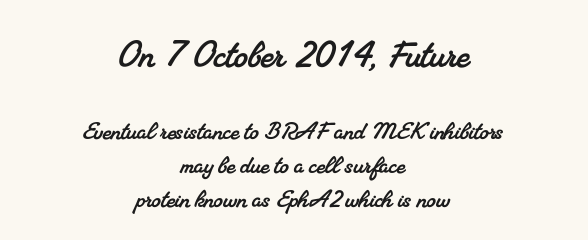
The image shows 44 px serif type; set centered, line spacing 1.16x, normal letter spacing, not underlined; the first (top) block is 1.52x larger; medium stroke contrast and a small x-height.
